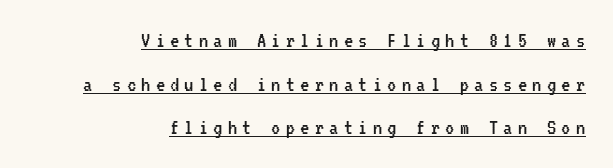
The face used here is rendered with a markedly widened letterfit. No chunkiness to these letters — they're not bold. The rendered words wear a rule along their underside. Caption: multi-line text, flush right, ragged left.
